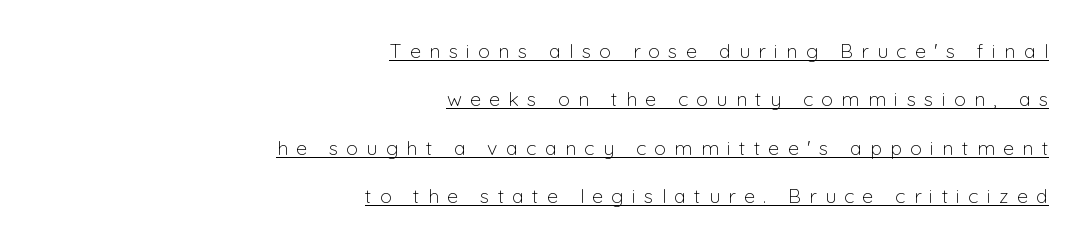
Has an underline been added? It has. Is the block centered? No — it sits flush against the right margin. Airy leading. The type sits square on the baseline with zero lean.
